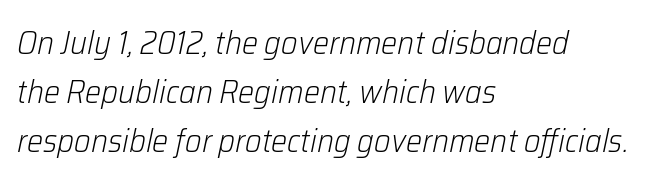
Every character sits at an angle, as italics do. The passage shown is typed in a proportional face where columns would drift. Reading down the block, your eye returns to a fixed left position each line. Underline: absent. Glyph-to-glyph distance matches everyday printed text.
